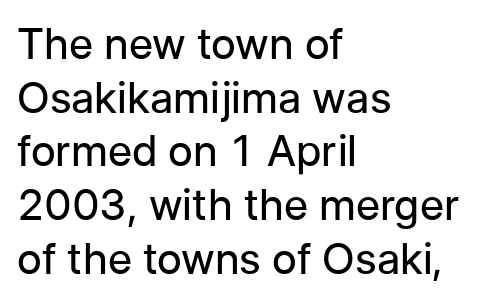
The image shows 43 px regular-weight sans-serif type, upright; set left-aligned, normal line spacing (1.25x), normal letter spacing, not underlined; low stroke contrast and a medium x-height.
